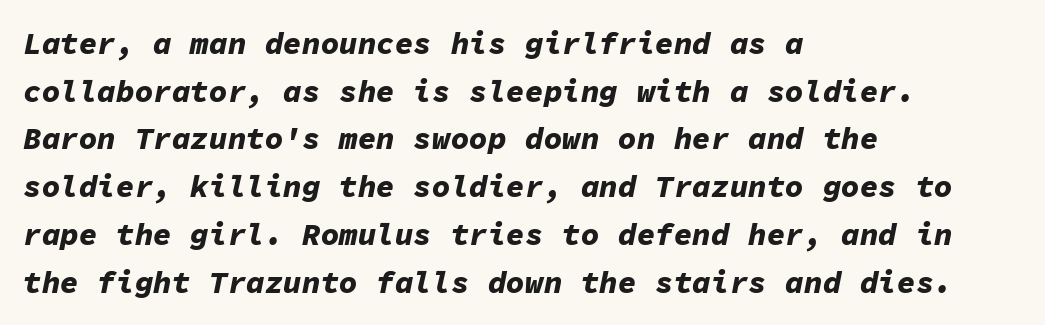
Q: Is the text bold? A: Yes.
Q: Is the text italic (slanted)? A: Yes, it leans right by about 11 degrees.
Q: Is the text underlined? A: No.
Q: How is the paragraph aligned? A: Left-aligned.
Q: Is the spacing between letters normal or unusually wide? A: Normal.
Q: Is the spacing between lines tight, normal or loose? A: Normal.
Q: Width (condensed, normal, or wide)? A: Normal.
Q: Stroke contrast? A: Low.
Q: x-height? A: Medium.
Q: Monospaced? A: Yes.
